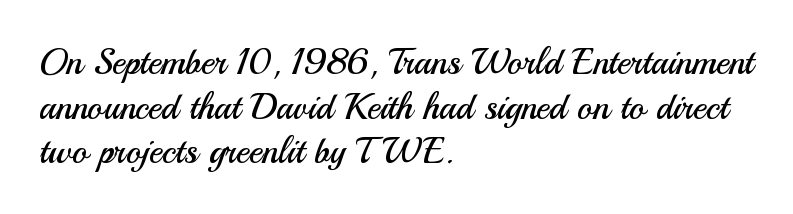
The image shows 36 px regular-weight sans-serif type; set left-aligned, line spacing 1.24x, normal letter spacing, not underlined; medium stroke contrast and a small x-height.
